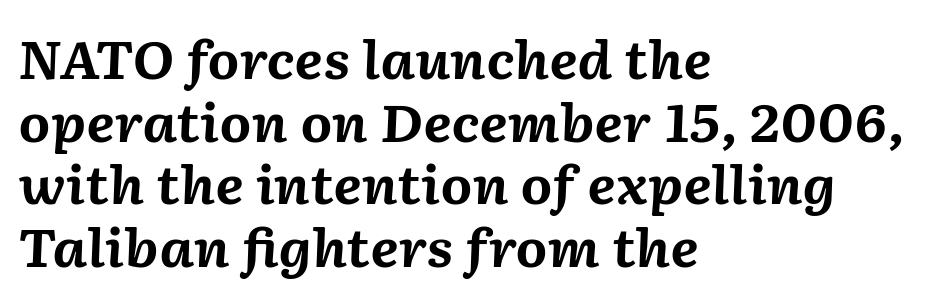
Descenders are the only things crossing below the line. There's an unmistakable incline to the writing here. The setting favours the left margin, as ordinary paragraphs usually do. These lines are rendered in a variable-pitch font. You could call the tracking neutral — neither tight nor loose. The passage shown is emphatically bold.
